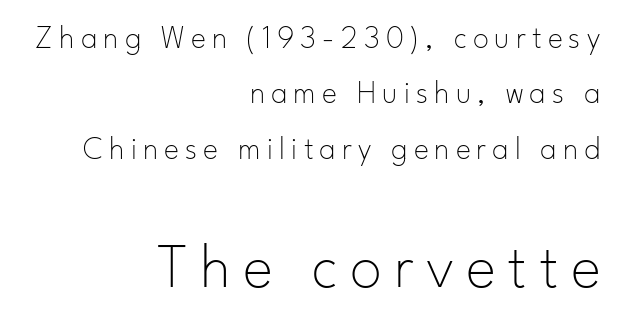
The image shows 64 px thin sans-serif type, upright; set right-aligned, line spacing 1.73x, not underlined; the second (bottom) block is 2.0x larger; low stroke contrast and a small x-height.
